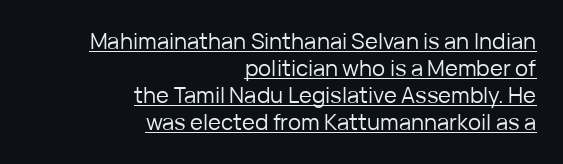
The image shows 22 px text type, upright; set right-aligned, line spacing 1.23x, normal letter spacing, underlined.
